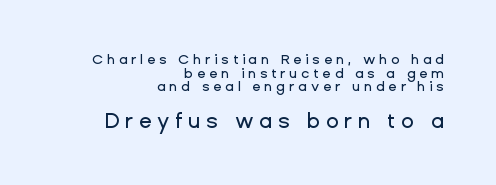
Nope, not italic — everything's standing straight. A student would call this right alignment; a typographer would say flush right, rag left. You get the small type first, then a jump to larger type. In terms of letterspacing, this is a distinctly airy, spread setting.
